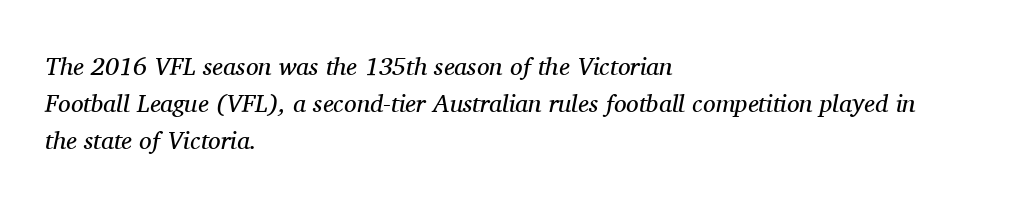
The image shows 25 px text type, italic (leaning right); set left-aligned, normal line spacing (1.49x), normal letter spacing, not underlined.
